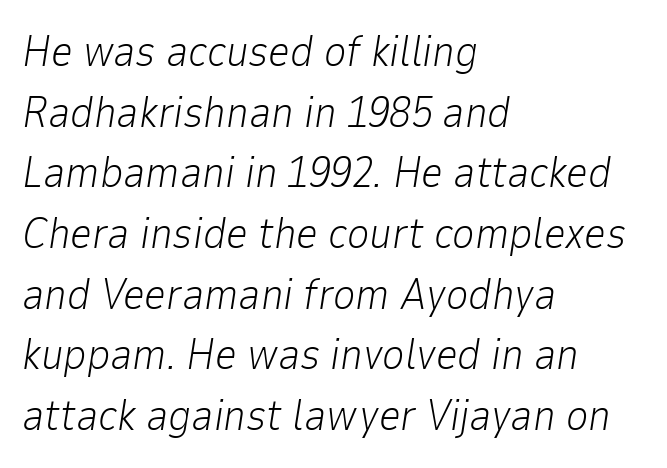
Successive baselines arrive at the customary interval. The face used here has a pronounced slope to its letters. The passage shown is typed in a proportional face where columns would drift. Inter-character spacing is left at the font's built-in metrics. The gap between lines stays unmarked. This sample is left-justified, so line endings fall wherever the words run out.
